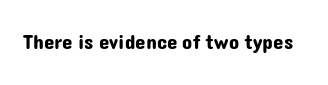
{"italic": "no", "underline": "no", "letter_spacing": "normal", "letter_spacing_em": 0.0, "glyph_px": 21}
